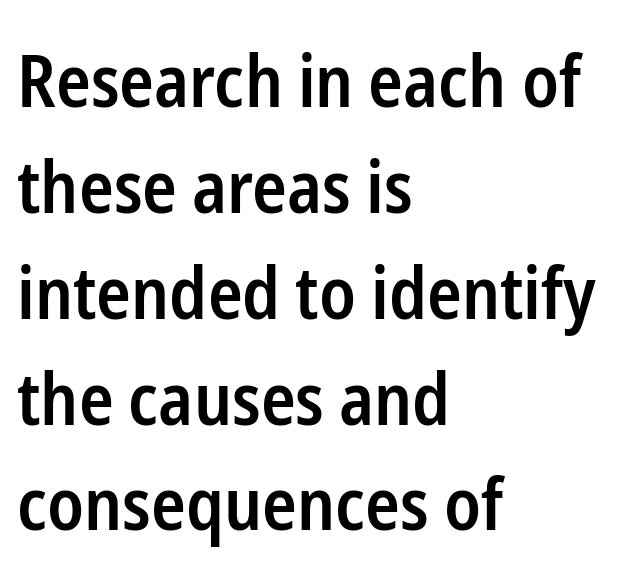
The image shows 72 px semibold, condensed sans-serif type, upright; set left-aligned, normal line spacing (1.47x), normal letter spacing, not underlined; low stroke contrast and a medium x-height.
